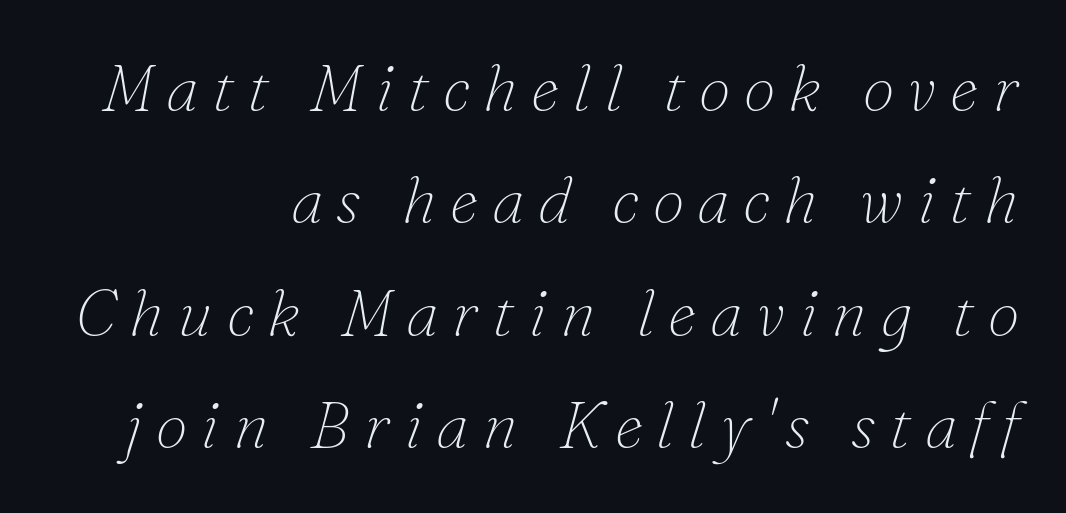
{"serif": "yes", "italic": "yes", "lean": "right", "slant_degrees": 16, "bold": "no", "weight": "thin", "width": "normal", "stroke_contrast": "low", "x_height": "small", "monospaced": "no", "underline": "no", "align": "right", "line_spacing_ratio": 1.73, "letter_spacing": "wide", "letter_spacing_em": 0.21, "glyph_px": 65}
